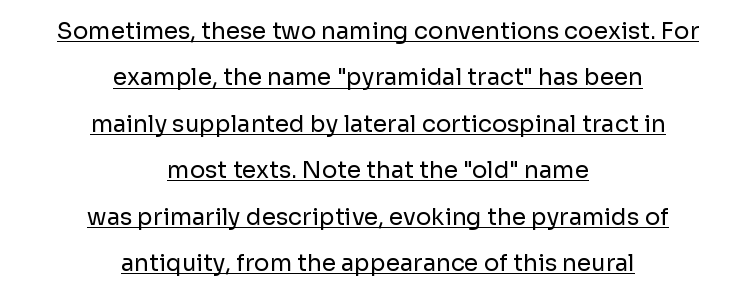
The image shows 23 px text type, upright; set centered, loose line spacing (2.02x), normal letter spacing, underlined.
